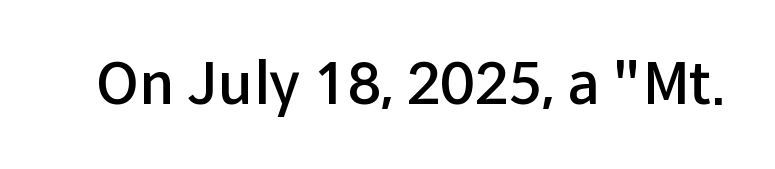
The image shows 57 px semibold sans-serif type, upright; set normal letter spacing, not underlined; low stroke contrast and a medium x-height.
